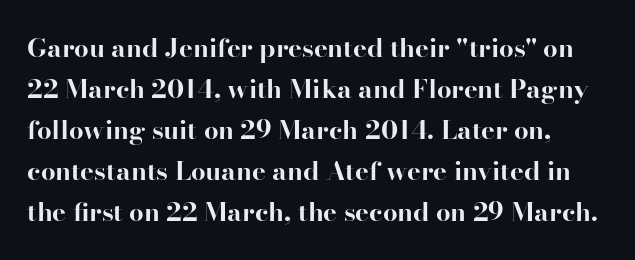
Baseline-to-baseline distance is the conventional proportion of letter height. Letter spacing: default. Strong, thick strokes mark this as bold type. The passage shown is not underscored anywhere. Tall strokes in this sample are plumb rather than angled.
